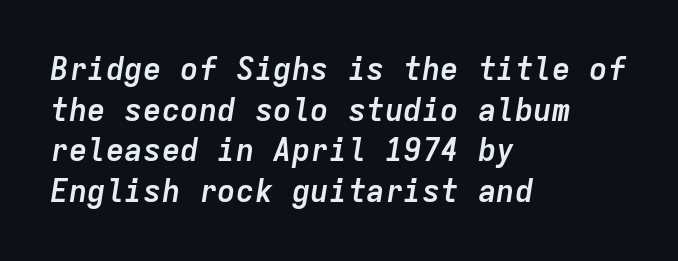
Q: Is the text bold? A: Yes.
Q: Is the text italic (slanted)? A: Yes, it leans right by about 9 degrees.
Q: Is the text underlined? A: No.
Q: How is the paragraph aligned? A: Left-aligned.
Q: Is the spacing between letters normal or unusually wide? A: Normal.
Q: Is the spacing between lines tight, normal or loose? A: Normal.
Q: Width (condensed, normal, or wide)? A: Normal.
Q: Stroke contrast? A: Low.
Q: x-height? A: Medium.
Q: Monospaced? A: Yes.
